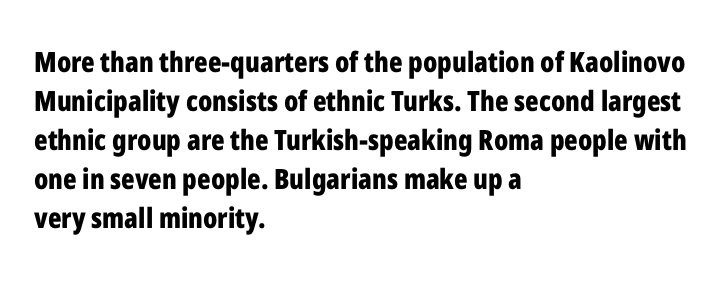
The passage shown has conventional tracking throughout. Summary of vertical rhythm: regular, with standard interline spacing. The words here are not underlined. Characters remain perfectly vertical along every line. You'd pick this weight for a headline — it's a proper bold.
